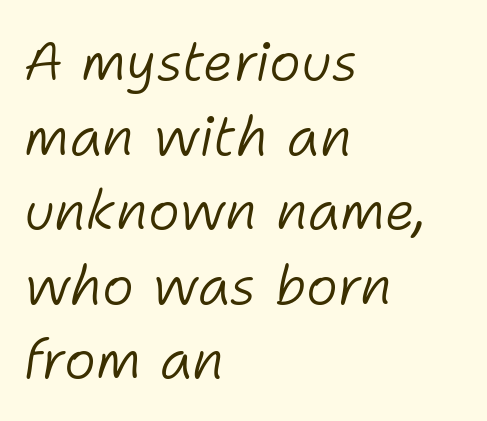
The rows are spaced the way most documents space them. In CSS terms this would be text-align: left. Slanted lettering throughout. Underline: absent. The weight would be labelled regular, book, light, or lighter still. Each word holds together tightly as a unit, with standard inter-letter gaps.
